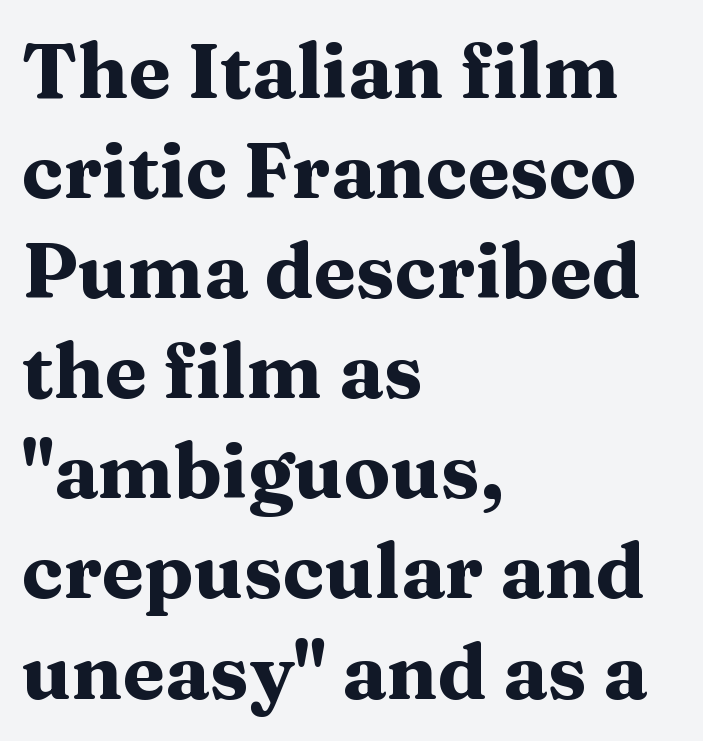
Spacing verdict: proportional, widths tailored to each character. Pretty heavy lettering here — definitely bold. A normal amount of white space separates one row of letters from the next. The glyphs are unaccompanied by any horizontal stroke below them. Every stem runs plumb, perpendicular to the baseline.
